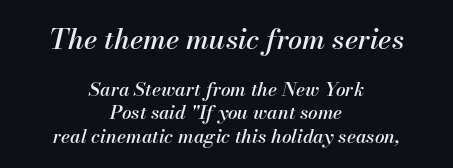
Q: Is the text italic (slanted)? A: Yes, it leans right by about 13 degrees.
Q: Is the text underlined? A: No.
Q: How is the paragraph aligned? A: Centered.
Q: Is the spacing between letters normal or unusually wide? A: Normal.
Q: Which block of text is set in a larger size, the first (top) or the second (bottom)? A: The first (top) one.
Q: Width (condensed, normal, or wide)? A: Normal.
Q: Stroke contrast? A: Medium.
Q: x-height? A: Small.
Q: Monospaced? A: No.
